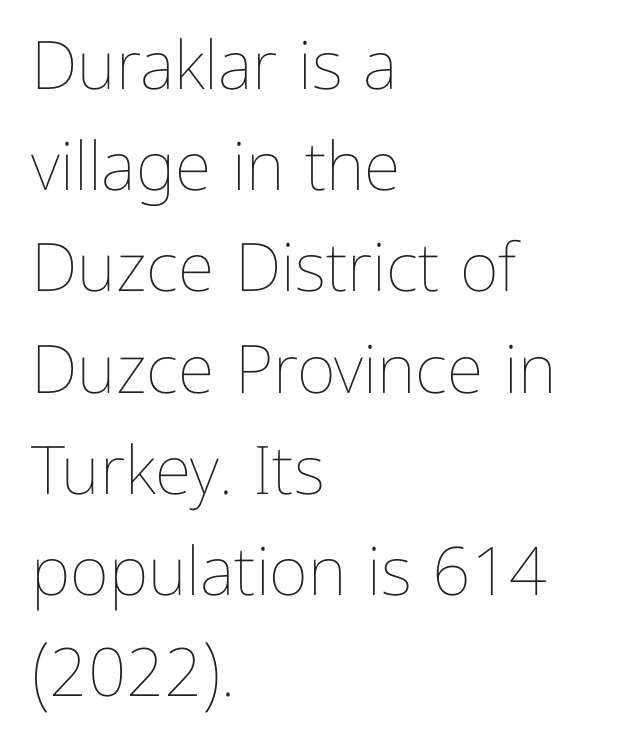
The image shows 67 px thin type, upright; set left-aligned, normal line spacing (1.51x), normal letter spacing, not underlined; low stroke contrast and a medium x-height.
